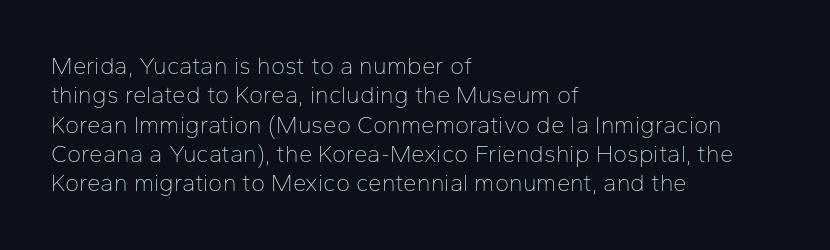
The image shows 24 px text type, upright; set left-aligned, line spacing 1.22x, normal letter spacing, not underlined.
